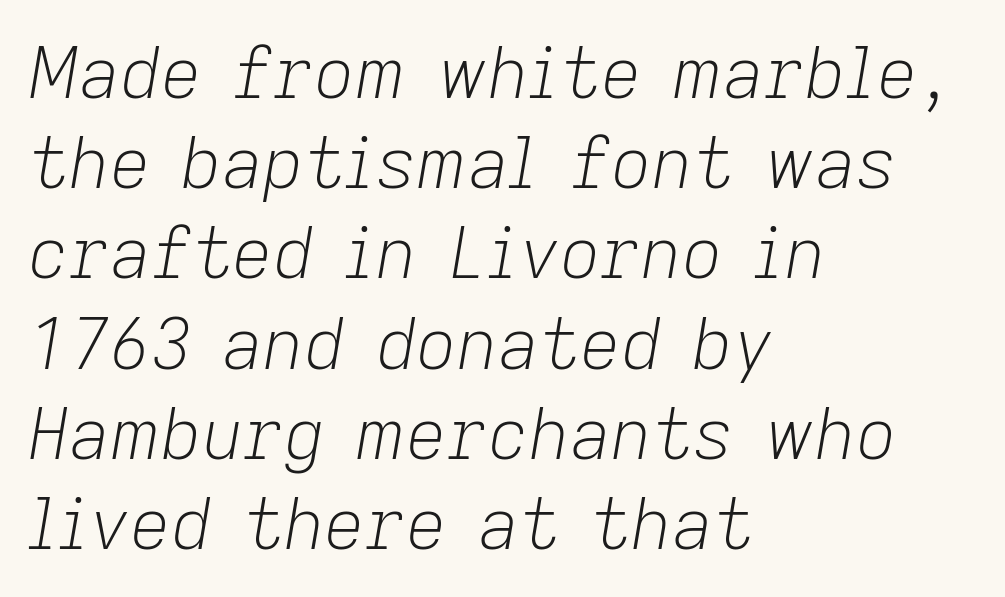
Rendered with sloped, italic letterforms. This block has exactly the height ordinary leading produces. You could not count columns in this text — the font is proportionally spaced. The gap between lines stays unmarked. Tracking here is standard; glyphs follow each other at the usual distance. Each line starts at the same left margin while the right side varies.
